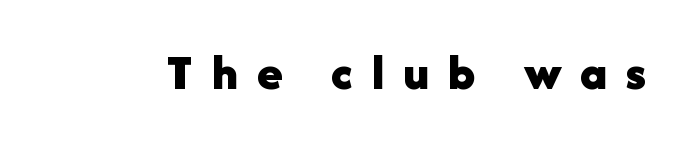
Q: Is the text bold? A: Yes.
Q: Is the text italic (slanted)? A: No, it is upright.
Q: Is the typeface a serif or a sans-serif typeface? A: Sans-serif.
Q: Is the text underlined? A: No.
Q: Is the spacing between letters normal or unusually wide? A: Unusually wide.
Q: Width (condensed, normal, or wide)? A: Normal.
Q: Stroke contrast? A: Low.
Q: x-height? A: Medium.
Q: Monospaced? A: No.
